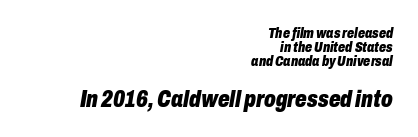
{"italic": "yes", "lean": "right", "slant_degrees": 10, "bold": "yes", "underline": "no", "align": "right", "line_spacing": "tight", "line_spacing_ratio": 1.01, "letter_spacing": "normal", "letter_spacing_em": 0.0, "larger_block": "second", "size_ratio": 1.64, "glyph_px": 23}
